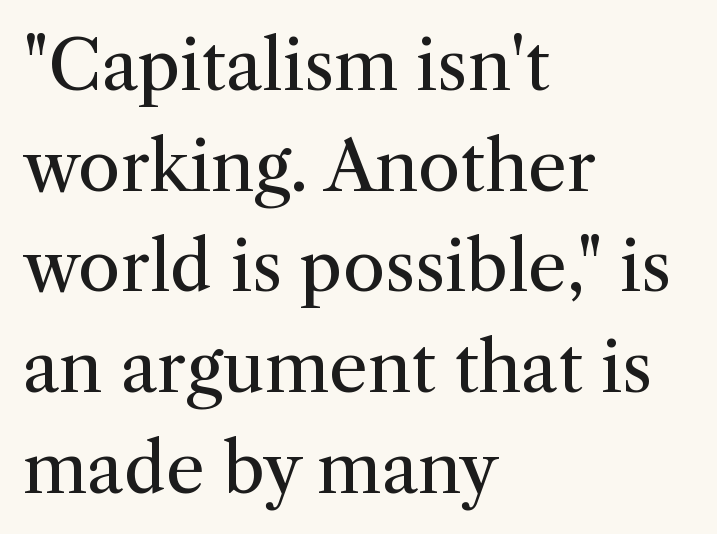
The typesetting does not lean heavy: it is not bold. Where is the straight margin? On the left. The face used here is rendered with its standard letterfit. Decoration check: the copy has no underline. Tall strokes in this sample are plumb rather than angled.
